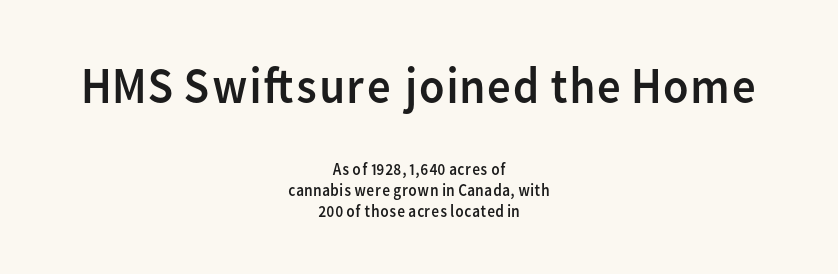
{"serif": "no", "italic": "no", "bold": "no", "weight": "regular", "width": "normal", "stroke_contrast": "low", "x_height": "medium", "monospaced": "no", "underline": "no", "align": "center", "line_spacing": "normal", "line_spacing_ratio": 1.25, "letter_spacing": "normal", "letter_spacing_em": 0.0, "larger_block": "first", "size_ratio": 3.06, "glyph_px": 52}
